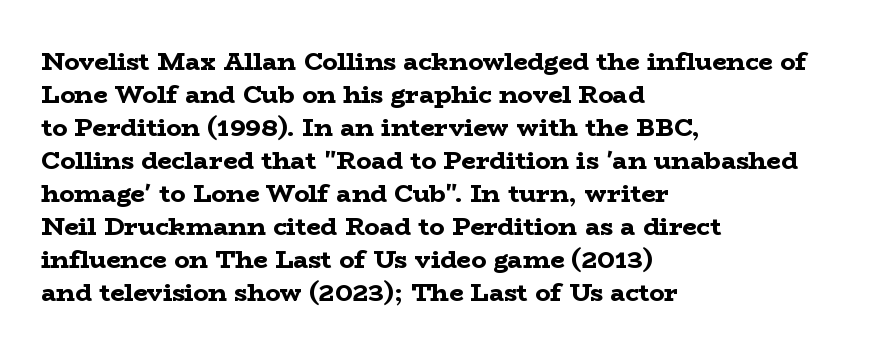
Q: Is the text bold? A: Yes.
Q: Is the text italic (slanted)? A: No, it is upright.
Q: Is the text underlined? A: No.
Q: How is the paragraph aligned? A: Left-aligned.
Q: Is the spacing between letters normal or unusually wide? A: Normal.
Q: Is the spacing between lines tight, normal or loose? A: Normal.
